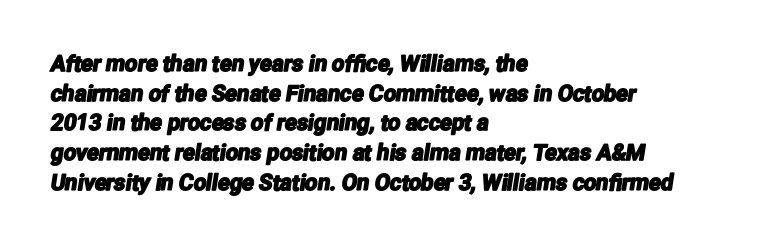
There is no visible air inserted between adjacent glyphs. Each line starts at the same left margin while the right side varies. The gap between lines stays unmarked. Vertical spacing — default.
